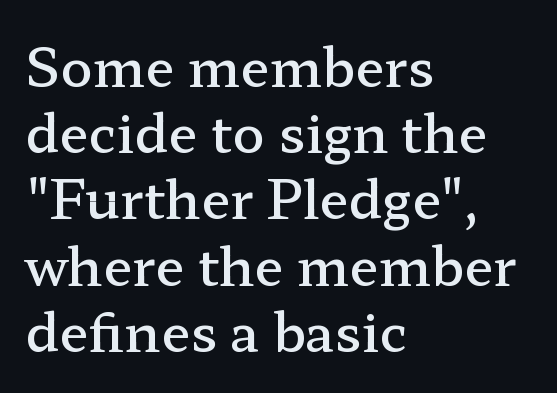
{"serif": "yes", "italic": "no", "bold": "semi", "weight": "semibold", "width": "wide", "stroke_contrast": "low", "x_height": "medium", "monospaced": "no", "underline": "no", "align": "left", "line_spacing": "normal", "line_spacing_ratio": 1.25, "letter_spacing": "normal", "letter_spacing_em": 0.0, "glyph_px": 53}
